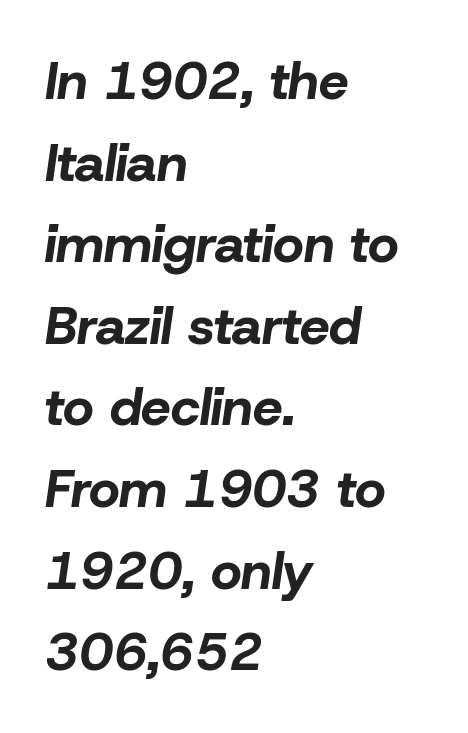
The image shows 53 px bold type, italic (leaning right); set left-aligned, normal line spacing (1.54x), normal letter spacing, not underlined; low stroke contrast and a medium x-height.
